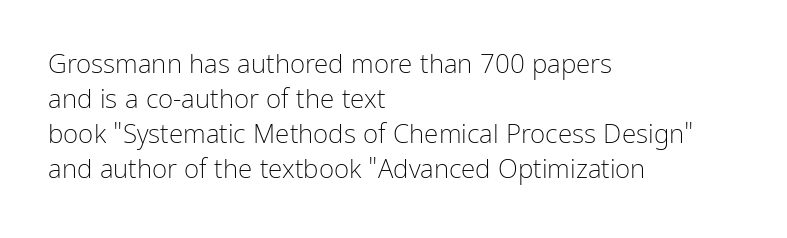
The image shows 26 px text type, upright; set left-aligned, normal line spacing (1.35x), normal letter spacing, not underlined.
